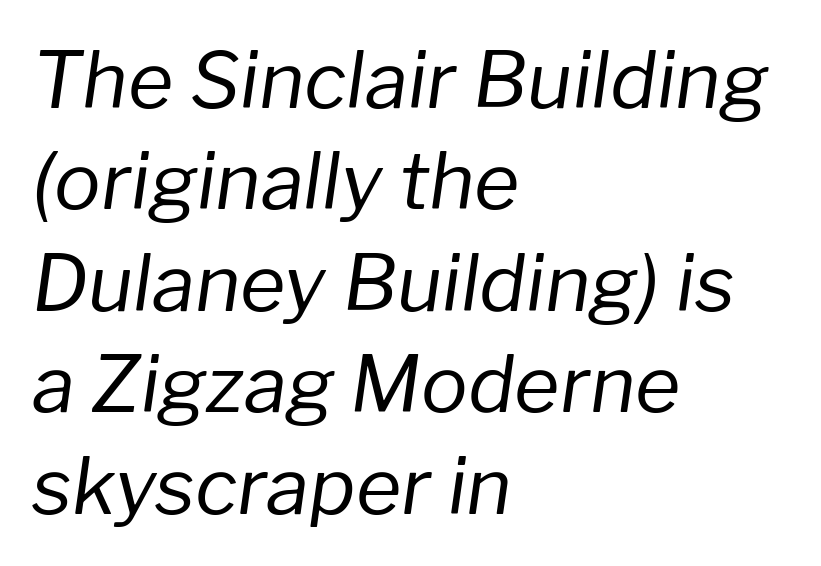
{"italic": "yes", "lean": "right", "slant_degrees": 8, "bold": "no", "weight": "regular", "width": "normal", "stroke_contrast": "low", "x_height": "medium", "monospaced": "no", "underline": "no", "align": "left", "line_spacing": "normal", "line_spacing_ratio": 1.3, "letter_spacing": "normal", "letter_spacing_em": 0.0, "glyph_px": 78}
